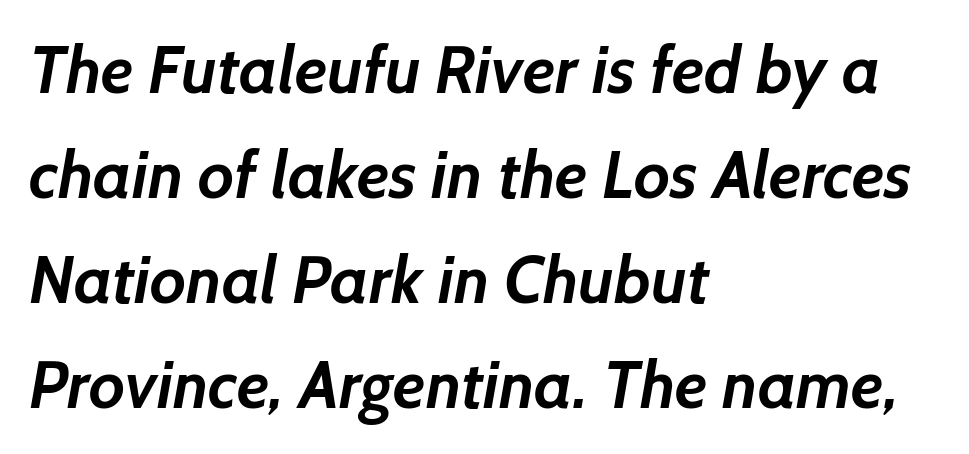
The image shows 66 px semibold sans-serif type; set left-aligned, normal line spacing (1.59x), normal letter spacing, not underlined; low stroke contrast and a medium x-height.
